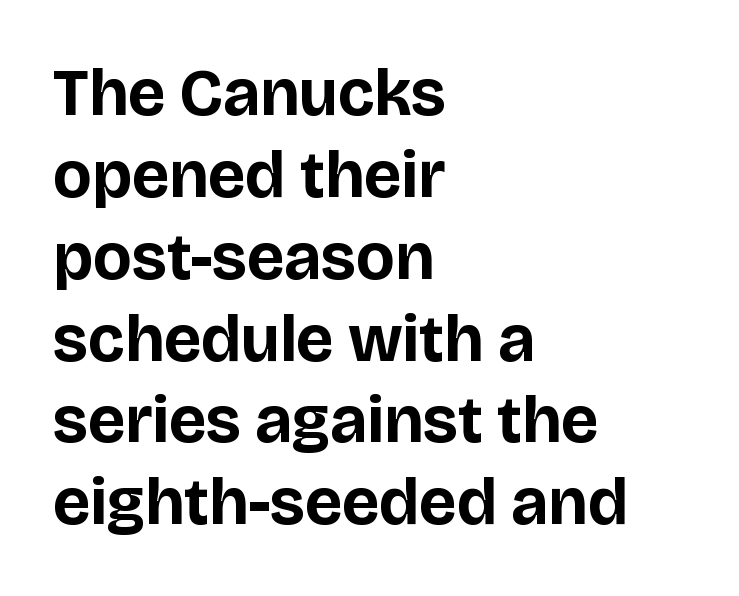
Typeset ragged right — the left edge is the straight one. The type is set solid horizontally, with unmodified tracking. The letters carry no serifs — their stems end cleanly without finishing strokes. Strong, thick strokes mark this as bold type. The letters stand straight up with perfectly vertical stems.
